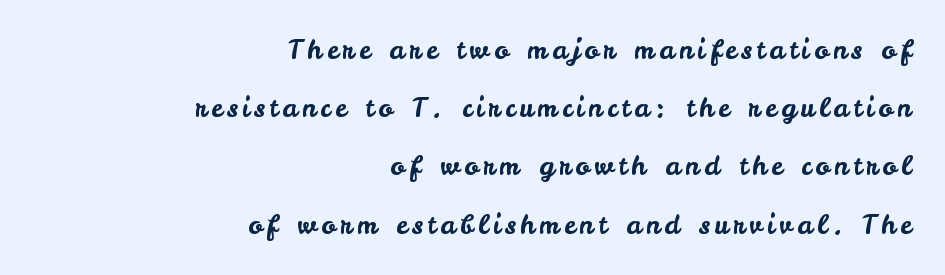
Q: Is the text italic (slanted)? A: Yes.
Q: Is the text underlined? A: No.
Q: How is the paragraph aligned? A: Right-aligned.
Q: Is the spacing between lines tight, normal or loose? A: Loose.
